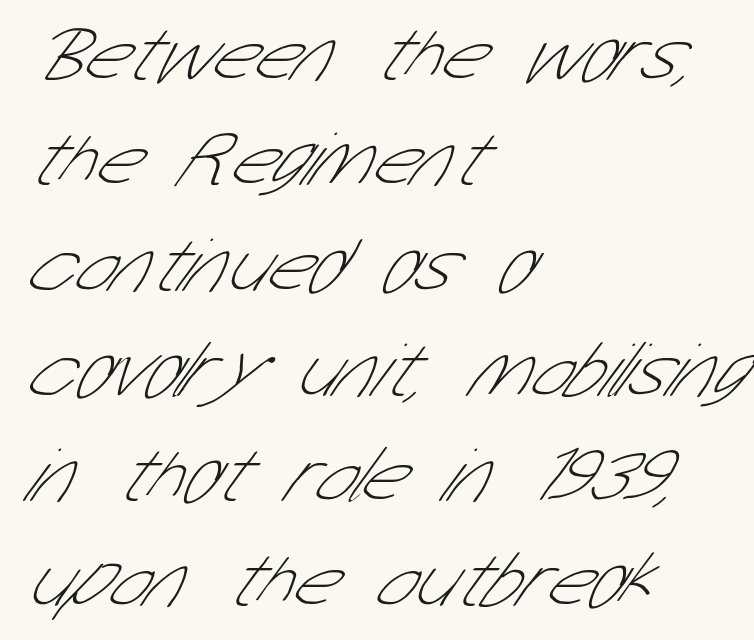
Q: Is the text bold? A: No.
Q: Is the typeface a serif or a sans-serif typeface? A: Sans-serif.
Q: Is the text underlined? A: No.
Q: How is the paragraph aligned? A: Left-aligned.
Q: Is the spacing between letters normal or unusually wide? A: Normal.
Q: Is the spacing between lines tight, normal or loose? A: Normal.
Q: Width (condensed, normal, or wide)? A: Condensed.
Q: Stroke contrast? A: Low.
Q: x-height? A: Medium.
Q: Monospaced? A: No.
